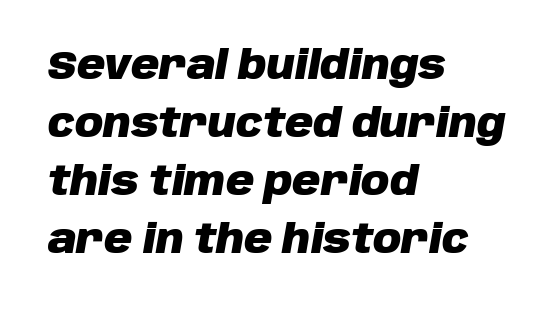
{"italic": "yes", "lean": "right", "slant_degrees": 10, "bold": "yes", "weight": "heavy", "width": "normal", "stroke_contrast": "low", "x_height": "large", "monospaced": "no", "underline": "no", "align": "left", "line_spacing": "normal", "line_spacing_ratio": 1.49, "letter_spacing": "normal", "letter_spacing_em": 0.0, "glyph_px": 39}
